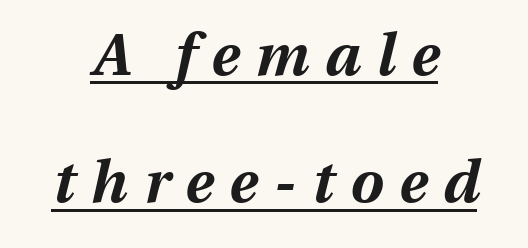
The setting favours the middle, as headings and verse often do. Loosely led — the rows are spread out. Do the characters align in a grid? No, the font is proportional. Would a proofreader flag this as italicized? Yes.
